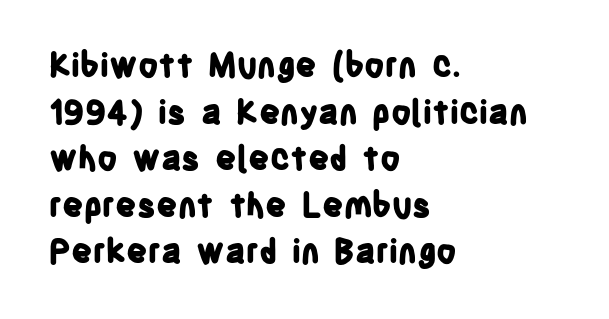
The image shows 33 px bold, condensed sans-serif type, upright; set left-aligned, normal line spacing (1.41x), normal letter spacing, not underlined; low stroke contrast and a large x-height.
